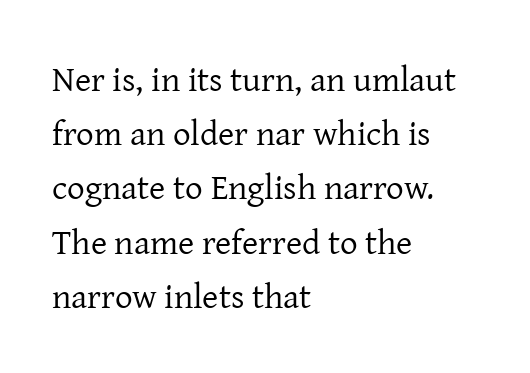
These lines are rendered in a variable-pitch font. The vertical gap from one line to the next is medium. Alignment: flush left. Regarding serifs, this sample has them.
